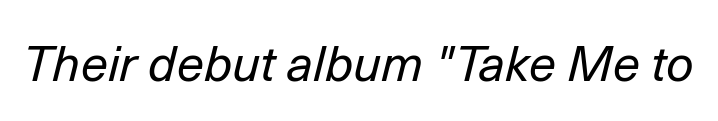
Q: Is the text bold? A: No.
Q: Is the text italic (slanted)? A: Yes, it leans right by about 14 degrees.
Q: Is the text underlined? A: No.
Q: Is the spacing between letters normal or unusually wide? A: Normal.
Q: Width (condensed, normal, or wide)? A: Normal.
Q: Stroke contrast? A: Low.
Q: x-height? A: Medium.
Q: Monospaced? A: No.
